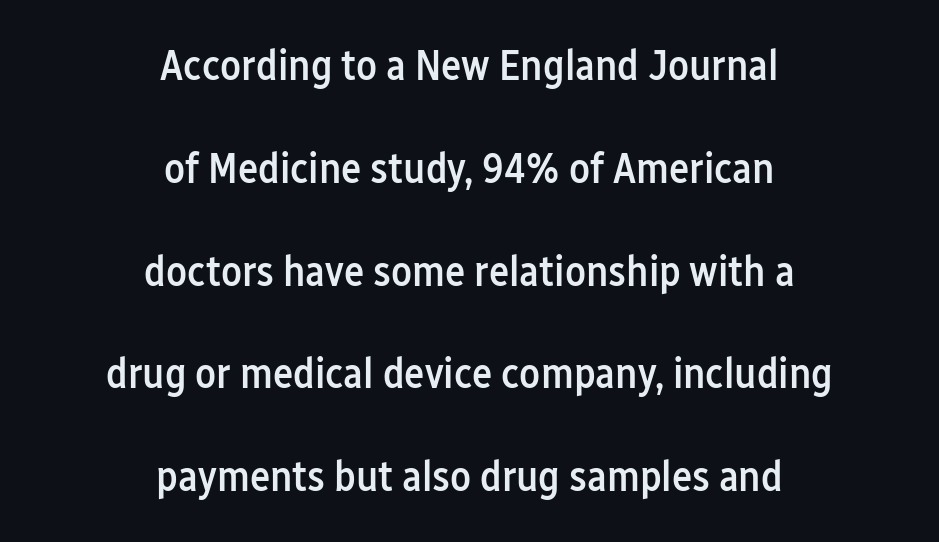
Only glyphs here, with clear space below each row. Nobody touched the tracking dial on this one. These lines stack symmetrically, like a column narrowing and widening about its center. How would I describe the line gaps? Wide and relaxed.
